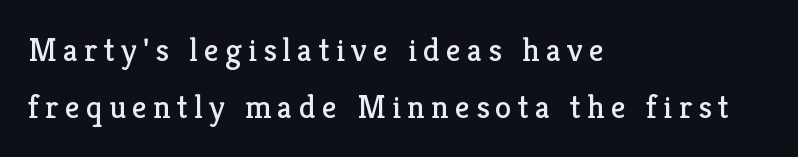
Is the stroke heavy? The answer is a plain regular-or-lighter. The letters advance in unequal steps, a hallmark of proportional type. No italicization has been applied; the sample stays upright. A clean baseline with only descenders dipping below it. A typesetter would label this face a serif. Typeset ragged right — the left edge is the straight one.
